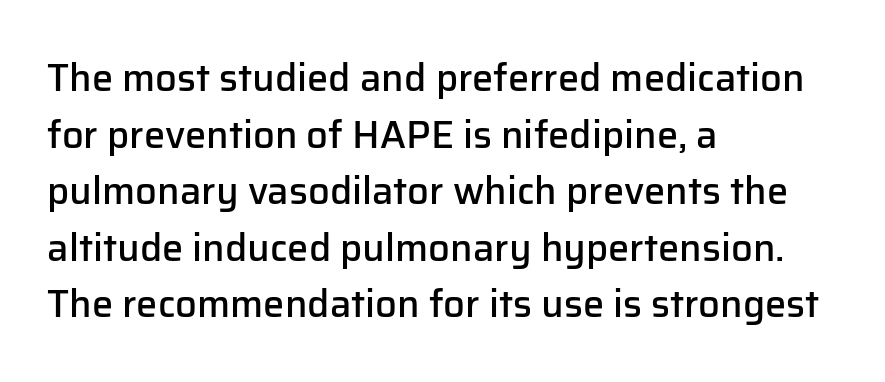
{"serif": "no", "italic": "no", "bold": "semi", "weight": "semibold", "width": "normal", "stroke_contrast": "low", "x_height": "medium", "monospaced": "no", "underline": "no", "align": "left", "line_spacing": "normal", "line_spacing_ratio": 1.49, "letter_spacing": "normal", "letter_spacing_em": 0.0, "glyph_px": 38}
